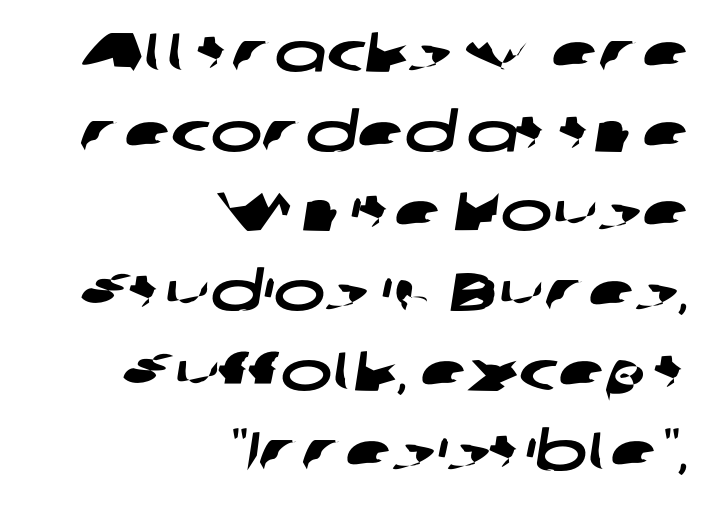
{"serif": "no", "width": "wide", "stroke_contrast": "low", "x_height": "medium", "monospaced": "no", "underline": "no", "align": "right", "line_spacing": "normal", "line_spacing_ratio": 1.45, "letter_spacing": "normal", "letter_spacing_em": 0.0, "glyph_px": 55}
